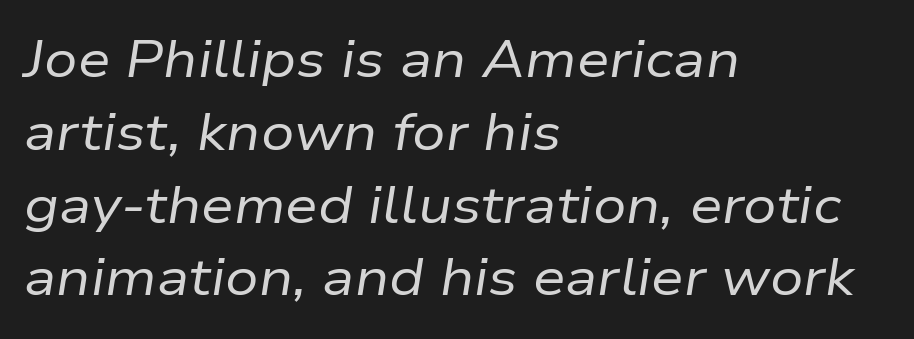
Q: Is the text bold? A: No.
Q: Is the text italic (slanted)? A: Yes, it leans right by about 9 degrees.
Q: Is the text underlined? A: No.
Q: How is the paragraph aligned? A: Left-aligned.
Q: Is the spacing between letters normal or unusually wide? A: Normal.
Q: Is the spacing between lines tight, normal or loose? A: Normal.
Q: Width (condensed, normal, or wide)? A: Normal.
Q: Stroke contrast? A: Low.
Q: x-height? A: Medium.
Q: Monospaced? A: No.
